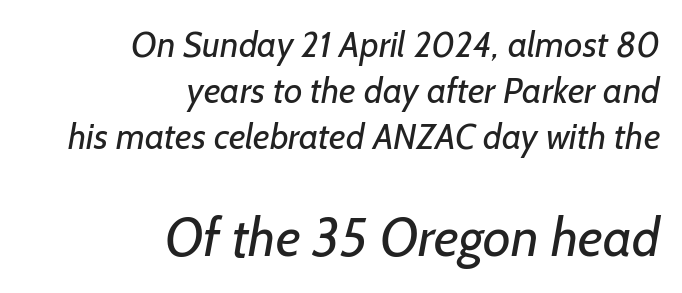
{"serif": "no", "bold": "no", "weight": "regular", "width": "normal", "stroke_contrast": "low", "x_height": "medium", "monospaced": "no", "underline": "no", "align": "right", "line_spacing": "normal", "line_spacing_ratio": 1.28, "letter_spacing": "normal", "letter_spacing_em": 0.0, "larger_block": "second", "size_ratio": 1.5, "glyph_px": 54}
